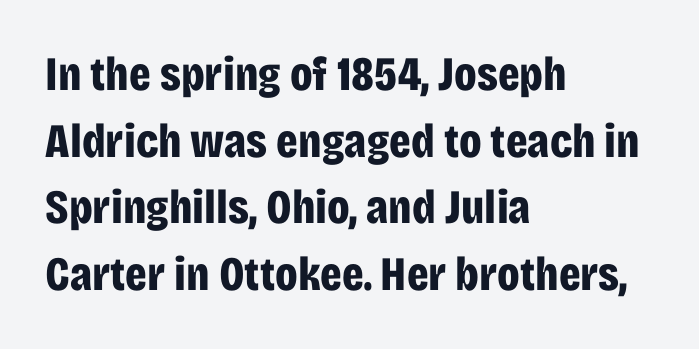
Horizontal bands of white between lines are of average thickness. Weight: bold. Note: no serifs on the glyphs. These lines were composed using upright roman letters.
